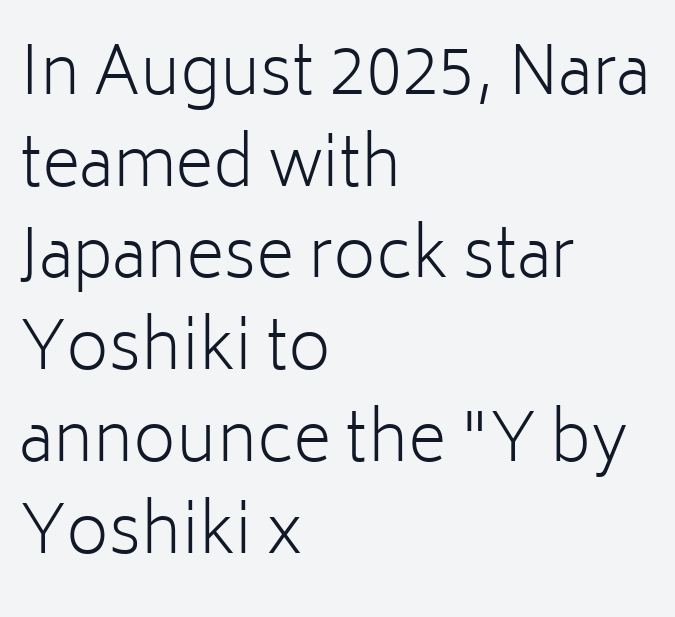
{"serif": "no", "italic": "no", "bold": "no", "weight": "light", "width": "normal", "stroke_contrast": "low", "x_height": "medium", "monospaced": "no", "underline": "no", "align": "left", "line_spacing": "normal", "line_spacing_ratio": 1.39, "letter_spacing": "normal", "letter_spacing_em": 0.0, "glyph_px": 66}
